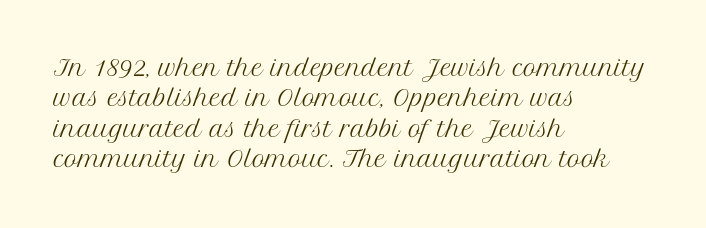
The image shows 22 px text type; set left-aligned, normal line spacing (1.38x), normal letter spacing, not underlined.
